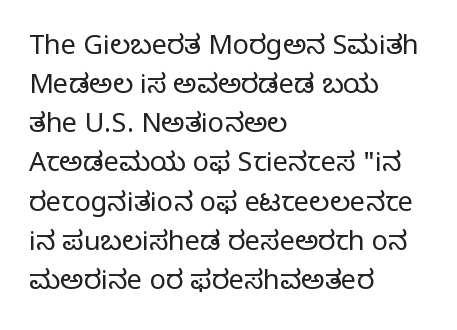
Q: Is the text bold? A: No.
Q: Is the text italic (slanted)? A: No, it is upright.
Q: Is the text underlined? A: No.
Q: How is the paragraph aligned? A: Left-aligned.
Q: Is the spacing between letters normal or unusually wide? A: Normal.
Q: Is the spacing between lines tight, normal or loose? A: Normal.
